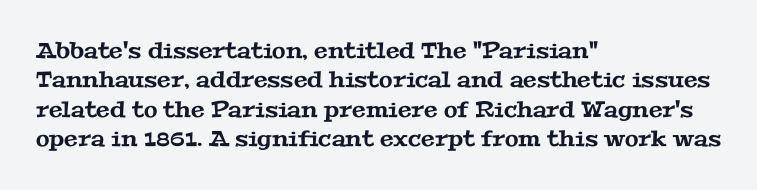
The image shows 22 px text type; set left-aligned, normal line spacing (1.34x), normal letter spacing, not underlined.
